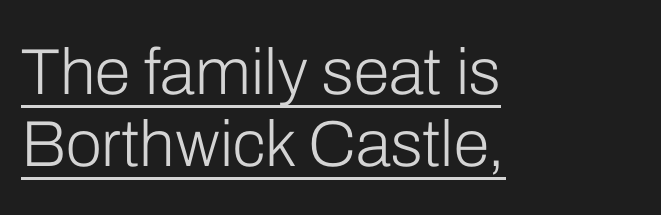
Q: Is the text bold? A: No.
Q: Is the text italic (slanted)? A: No, it is upright.
Q: Is the typeface a serif or a sans-serif typeface? A: Sans-serif.
Q: Is the text underlined? A: Yes.
Q: How is the paragraph aligned? A: Left-aligned.
Q: Is the spacing between letters normal or unusually wide? A: Normal.
Q: Is the spacing between lines tight, normal or loose? A: Tight.
Q: Width (condensed, normal, or wide)? A: Normal.
Q: Stroke contrast? A: Low.
Q: x-height? A: Medium.
Q: Monospaced? A: No.
